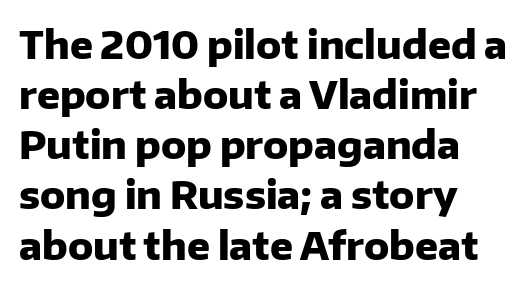
Q: Is the text bold? A: Yes.
Q: Is the text italic (slanted)? A: No, it is upright.
Q: Is the typeface a serif or a sans-serif typeface? A: Sans-serif.
Q: Is the text underlined? A: No.
Q: How is the paragraph aligned? A: Left-aligned.
Q: Is the spacing between letters normal or unusually wide? A: Normal.
Q: Is the spacing between lines tight, normal or loose? A: Normal.
Q: Width (condensed, normal, or wide)? A: Normal.
Q: Stroke contrast? A: Low.
Q: x-height? A: Medium.
Q: Monospaced? A: No.
